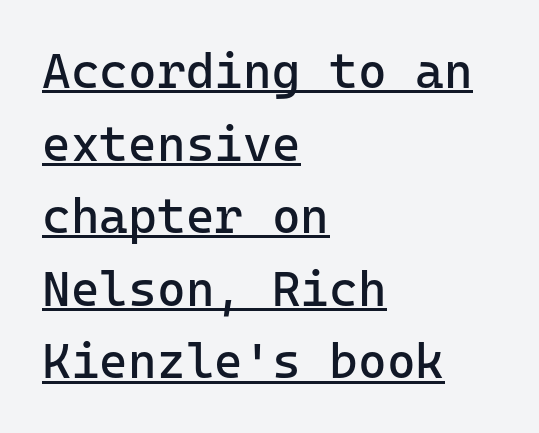
Fixed-width glyphs throughout — classic coding-font behaviour. Like a heading marked for emphasis, these lines bear an underscore. The paragraph has a hard left edge and a soft right edge. The glyphs in this specimen are sans serif. Each word holds together tightly as a unit, with standard inter-letter gaps.
